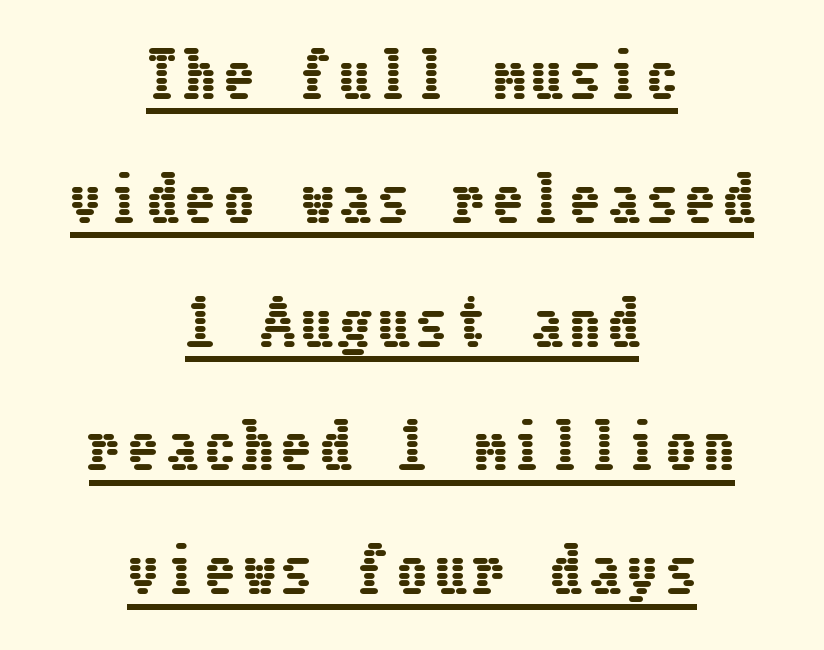
A centered setting, common on invitations and titles, is used for this passage. If you drew a line through each stem, it would be perfectly vertical. Underlined type. Airy leading.
